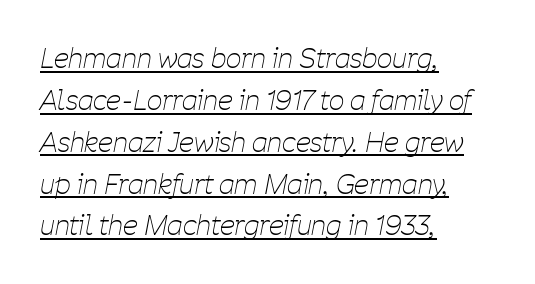
The image shows 27 px text type, italic (leaning right); set left-aligned, normal line spacing (1.55x), normal letter spacing, underlined.
